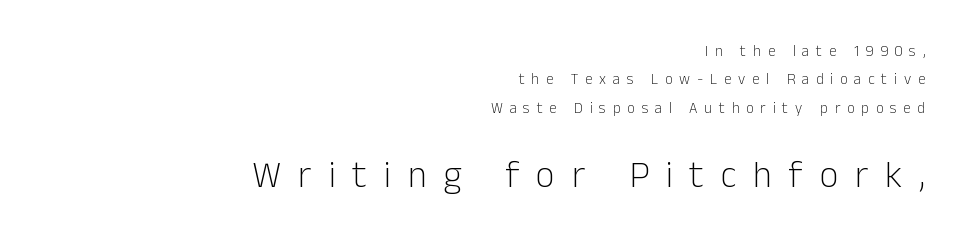
Q: Is the text bold? A: No.
Q: Is the text italic (slanted)? A: No, it is upright.
Q: Is the typeface a serif or a sans-serif typeface? A: Sans-serif.
Q: Is the text underlined? A: No.
Q: How is the paragraph aligned? A: Right-aligned.
Q: Is the spacing between letters normal or unusually wide? A: Unusually wide.
Q: Which block of text is set in a larger size, the first (top) or the second (bottom)? A: The second (bottom) one.
Q: Width (condensed, normal, or wide)? A: Normal.
Q: Stroke contrast? A: Low.
Q: x-height? A: Medium.
Q: Monospaced? A: No.
